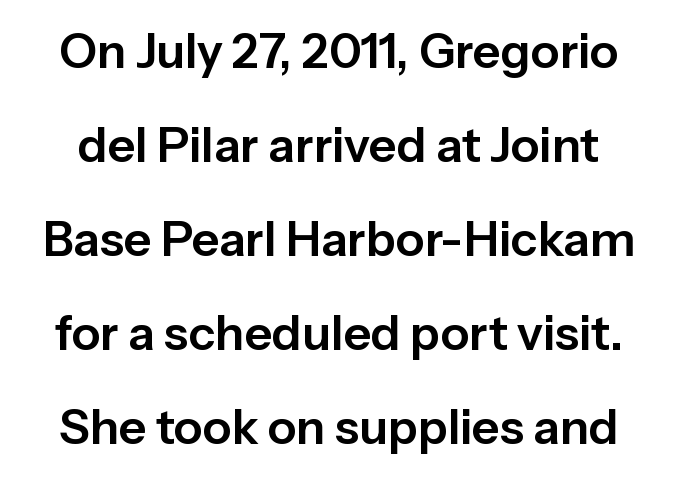
Q: Is the text italic (slanted)? A: No, it is upright.
Q: Is the typeface a serif or a sans-serif typeface? A: Sans-serif.
Q: Is the text underlined? A: No.
Q: Is the spacing between letters normal or unusually wide? A: Normal.
Q: Is the spacing between lines tight, normal or loose? A: Loose.
Q: Width (condensed, normal, or wide)? A: Normal.
Q: Stroke contrast? A: Low.
Q: x-height? A: Medium.
Q: Monospaced? A: No.
